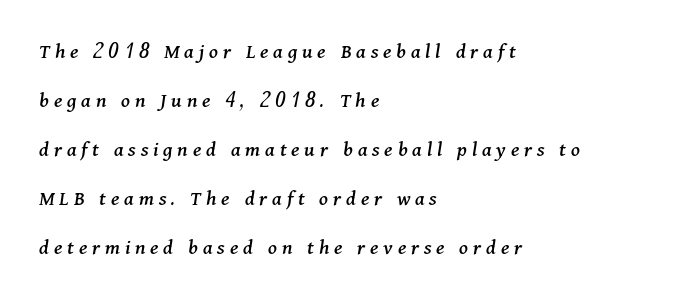
{"italic": "yes", "lean": "right", "slant_degrees": 11, "underline": "no", "align": "left", "line_spacing": "loose", "line_spacing_ratio": 2.23, "letter_spacing": "wide", "letter_spacing_em": 0.22, "glyph_px": 22}
